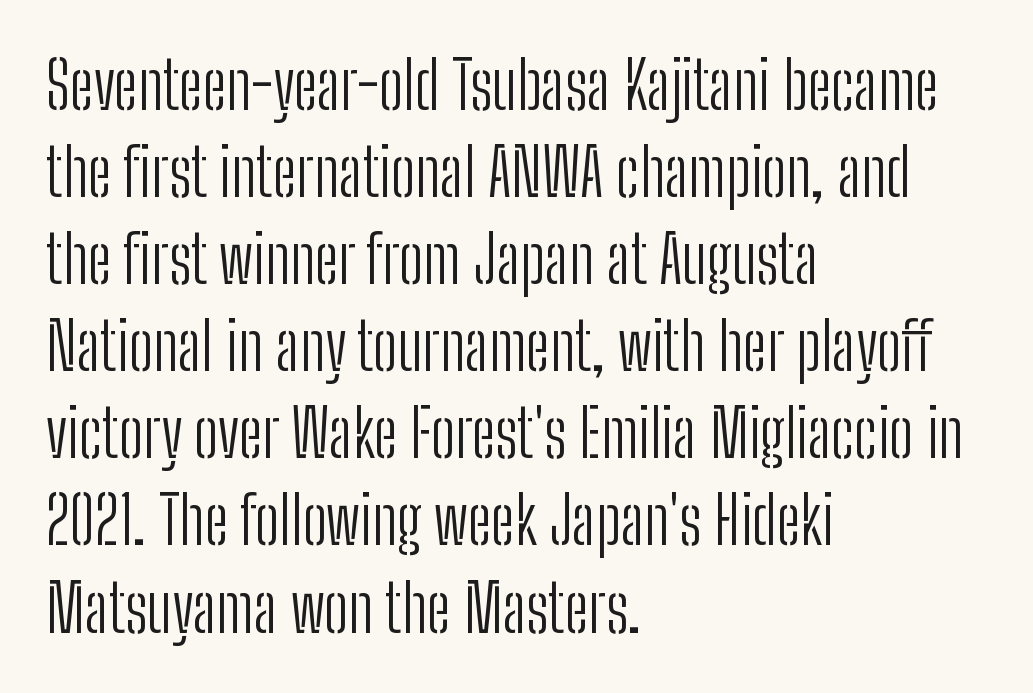
The lines sit at an ordinary, default distance from one another. Compared with a centered layout, this one pins lines to the left instead. Check under the words: just untouched page. Proportional: the letters do not fall into vertical columns.
